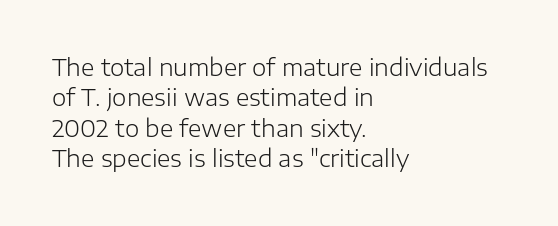
{"italic": "no", "bold": "no", "underline": "no", "align": "left", "line_spacing": "normal", "line_spacing_ratio": 1.32, "letter_spacing": "normal", "letter_spacing_em": 0.0, "glyph_px": 23}
